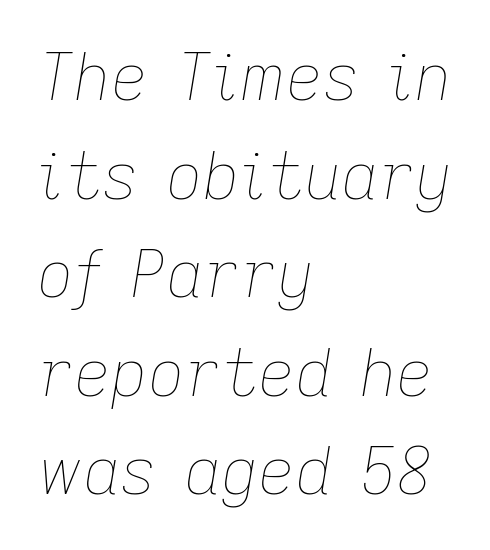
Q: Is the text bold? A: No.
Q: Is the text italic (slanted)? A: Yes, it leans right by about 9 degrees.
Q: Is the text underlined? A: No.
Q: How is the paragraph aligned? A: Left-aligned.
Q: Is the spacing between letters normal or unusually wide? A: Normal.
Q: Is the spacing between lines tight, normal or loose? A: Normal.
Q: Width (condensed, normal, or wide)? A: Normal.
Q: Stroke contrast? A: Low.
Q: x-height? A: Medium.
Q: Monospaced? A: No.
